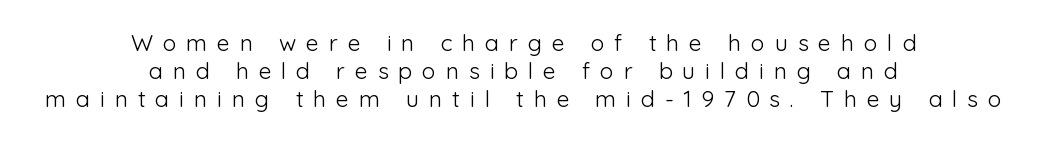
{"italic": "no", "bold": "no", "underline": "no", "align": "center", "line_spacing_ratio": 1.21, "letter_spacing": "wide", "letter_spacing_em": 0.43, "glyph_px": 23}
